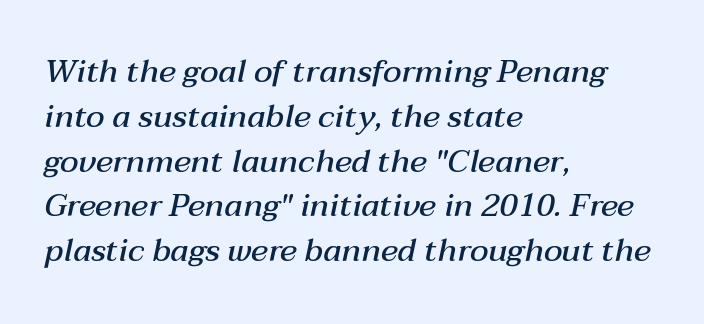
When letters slant like this, we call the style italic. Its strokes are somewhat broadened, the hallmark of semibold type. The setting favours the left margin, as ordinary paragraphs usually do. Note the varied advance widths — an 'i' is clearly narrower than an 'm'.
